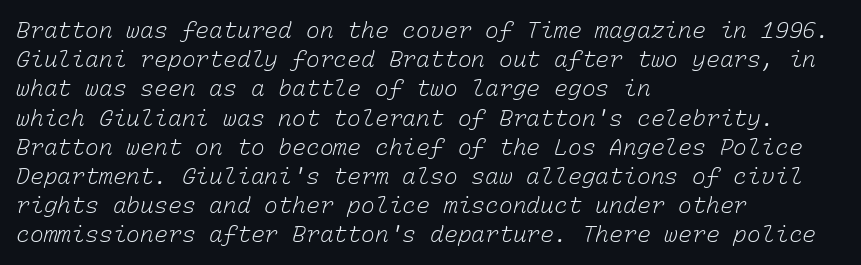
These lines keep a tight, regular rhythm from letter to letter. The weight tops out at a normal text grade. The passage is arranged the way most books set body copy — flush left. A typesetter would call this leading conventional body-copy spacing. The baseline area is clear.
